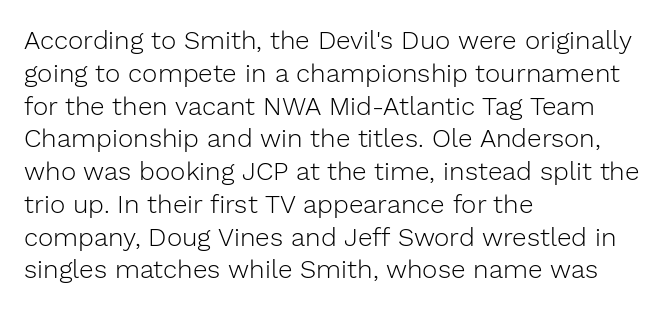
Q: Is the text bold? A: No.
Q: Is the text italic (slanted)? A: No, it is upright.
Q: Is the text underlined? A: No.
Q: How is the paragraph aligned? A: Left-aligned.
Q: Is the spacing between letters normal or unusually wide? A: Normal.
Q: Is the spacing between lines tight, normal or loose? A: Normal.
